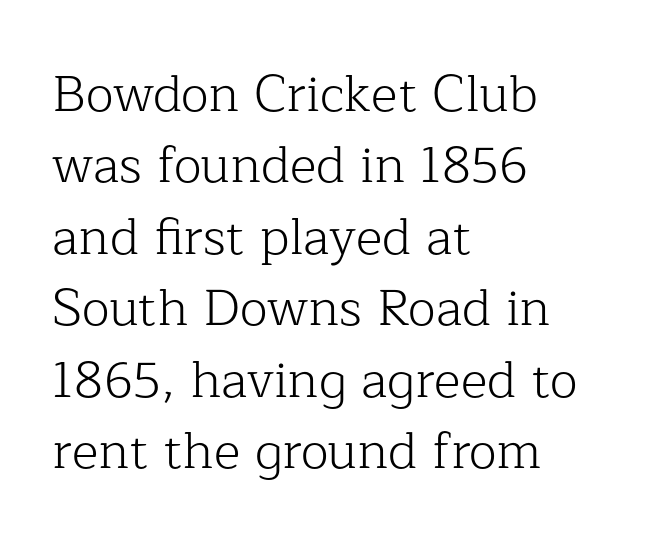
The image shows 51 px light serif type, upright; set left-aligned, normal line spacing (1.4x), normal letter spacing, not underlined; low stroke contrast and a medium x-height.
